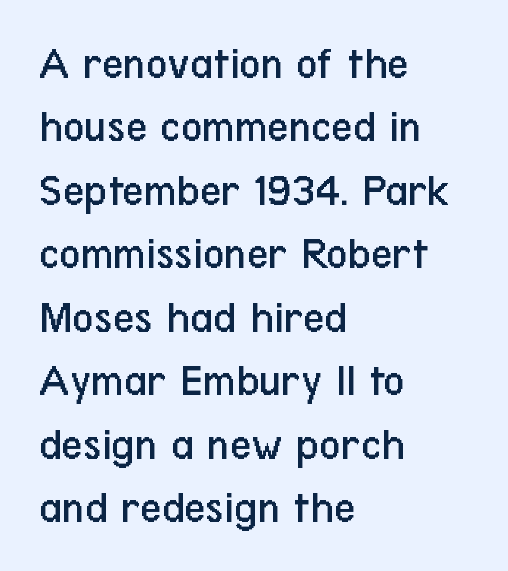
Q: Is the text bold? A: No.
Q: Is the text italic (slanted)? A: No, it is upright.
Q: Is the typeface a serif or a sans-serif typeface? A: Sans-serif.
Q: Is the text underlined? A: No.
Q: How is the paragraph aligned? A: Left-aligned.
Q: Is the spacing between letters normal or unusually wide? A: Normal.
Q: Is the spacing between lines tight, normal or loose? A: Normal.
Q: Width (condensed, normal, or wide)? A: Condensed.
Q: Stroke contrast? A: Low.
Q: x-height? A: Medium.
Q: Monospaced? A: No.
